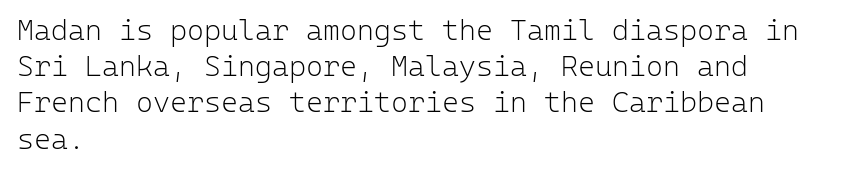
The typesetter chose a ragged-right arrangement here. The line-height multiplier appears to be the usual default. Is there any slant? The stems are plumb. Short note: letters normally spaced.
